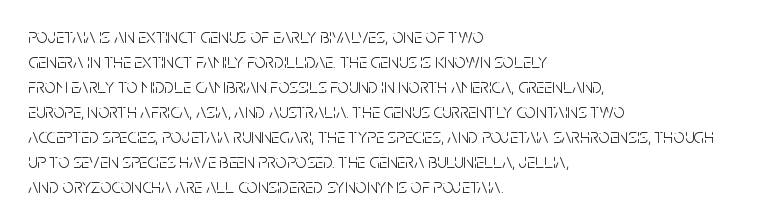
The image shows 20 px text type, upright; set left-aligned, normal line spacing (1.25x), normal letter spacing, not underlined.
